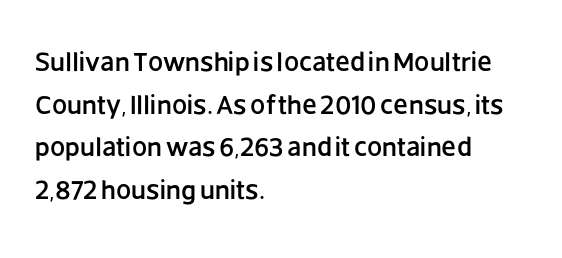
The image shows 27 px text type, upright; set left-aligned, normal line spacing (1.58x), normal letter spacing, not underlined.
